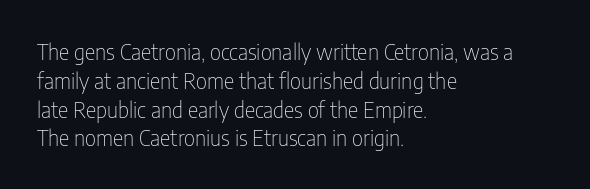
Q: Is the text bold? A: No.
Q: Is the text italic (slanted)? A: No, it is upright.
Q: Is the text underlined? A: No.
Q: How is the paragraph aligned? A: Left-aligned.
Q: Is the spacing between letters normal or unusually wide? A: Normal.
Q: Is the spacing between lines tight, normal or loose? A: Normal.
